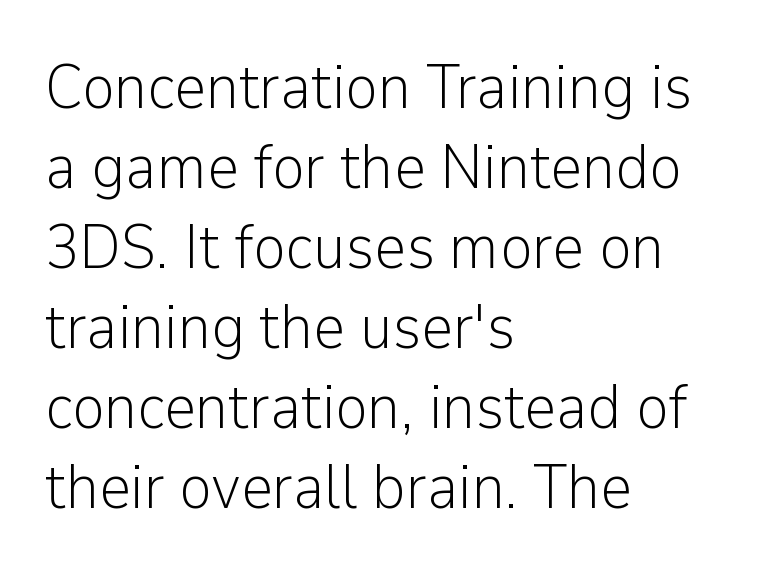
The image shows 62 px light sans-serif type, upright; set left-aligned, normal line spacing (1.29x), normal letter spacing, not underlined; low stroke contrast and a medium x-height.
